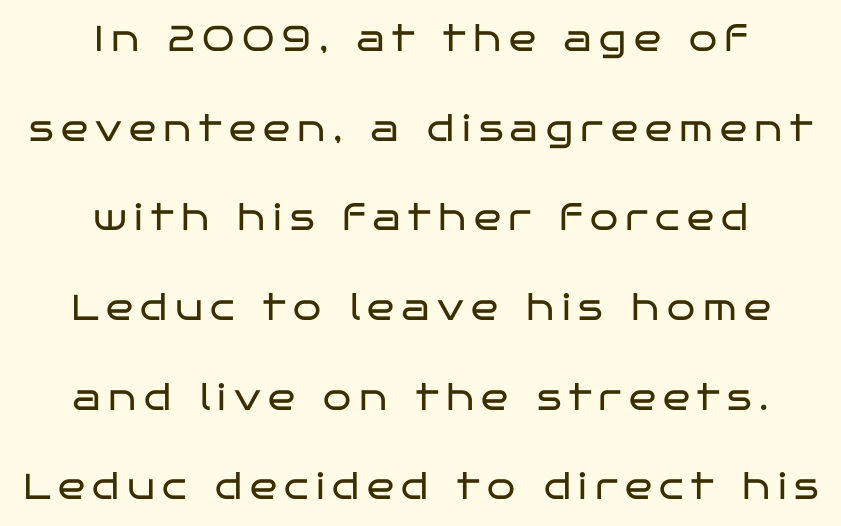
{"serif": "no", "italic": "no", "bold": "no", "weight": "regular", "width": "wide", "stroke_contrast": "low", "x_height": "large", "monospaced": "no", "underline": "no", "align": "center", "line_spacing": "loose", "line_spacing_ratio": 2.49, "letter_spacing": "wide", "letter_spacing_em": 0.21, "glyph_px": 36}
